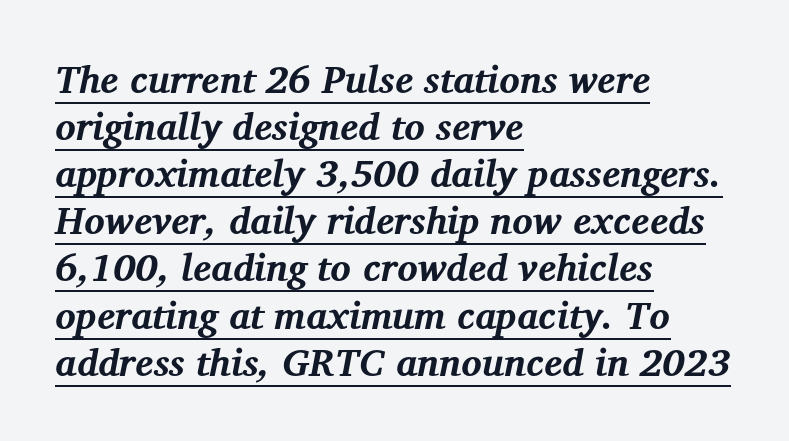
The image shows 38 px bold serif type, italic (leaning right); set left-aligned, line spacing 1.24x, normal letter spacing, underlined; medium stroke contrast and a medium x-height.
